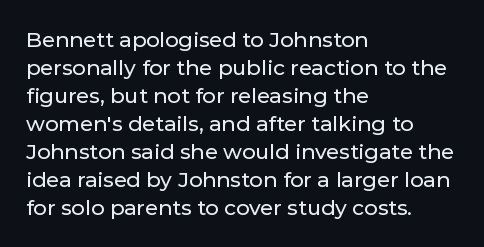
Q: Is the text italic (slanted)? A: No, it is upright.
Q: Is the text underlined? A: No.
Q: How is the paragraph aligned? A: Left-aligned.
Q: Is the spacing between letters normal or unusually wide? A: Normal.
Q: Is the spacing between lines tight, normal or loose? A: Normal.
